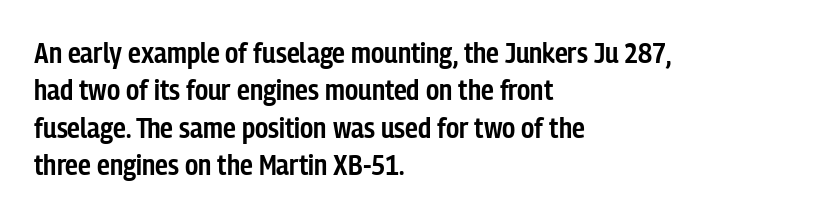
Q: Is the text bold? A: Semi-bold.
Q: Is the text italic (slanted)? A: No, it is upright.
Q: Is the typeface a serif or a sans-serif typeface? A: Sans-serif.
Q: Is the text underlined? A: No.
Q: How is the paragraph aligned? A: Left-aligned.
Q: Is the spacing between letters normal or unusually wide? A: Normal.
Q: Is the spacing between lines tight, normal or loose? A: Normal.
Q: Width (condensed, normal, or wide)? A: Condensed.
Q: Stroke contrast? A: Low.
Q: x-height? A: Medium.
Q: Monospaced? A: No.
